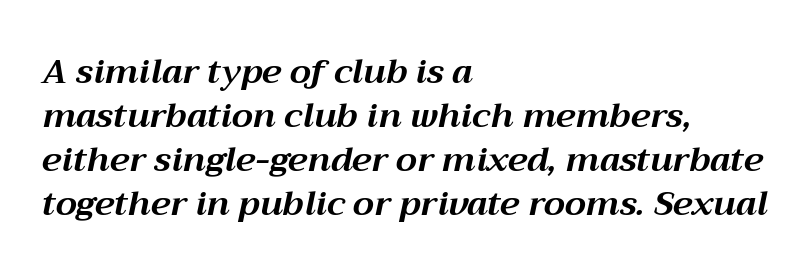
The zone under the glyphs is completely vacant. No extra tracking has been applied to these lines. One-word summary of the alignment: left. Emphasis-style slanted type is in use.
